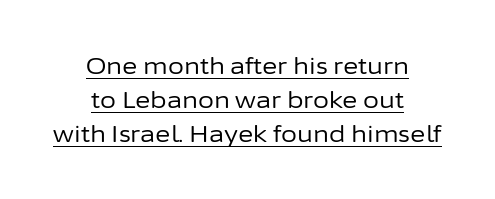
Q: Is the text bold? A: No.
Q: Is the text italic (slanted)? A: No, it is upright.
Q: Is the text underlined? A: Yes.
Q: How is the paragraph aligned? A: Centered.
Q: Is the spacing between letters normal or unusually wide? A: Normal.
Q: Is the spacing between lines tight, normal or loose? A: Normal.
